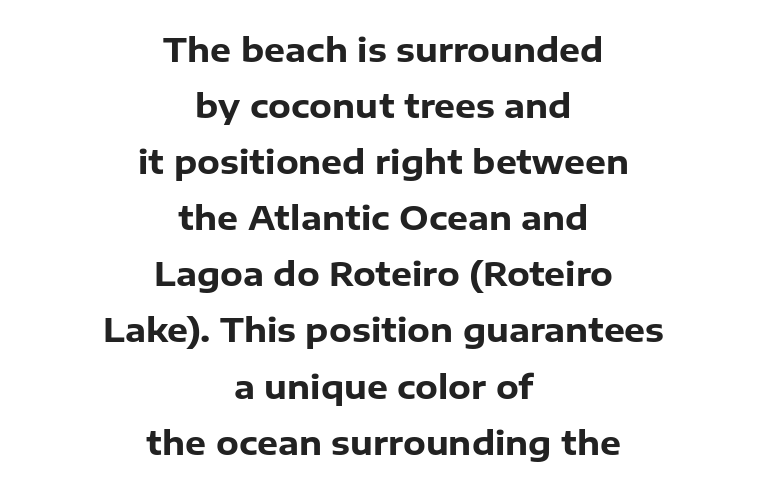
{"serif": "no", "italic": "no", "bold": "yes", "weight": "heavy", "width": "normal", "stroke_contrast": "low", "x_height": "medium", "monospaced": "no", "underline": "no", "align": "center", "line_spacing": "normal", "line_spacing_ratio": 1.7, "letter_spacing": "normal", "letter_spacing_em": 0.0, "glyph_px": 33}
